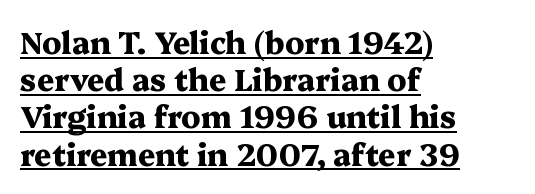
The image shows 30 px heavy, wide serif type, upright; set left-aligned, line spacing 1.24x, normal letter spacing, underlined; medium stroke contrast and a medium x-height.
